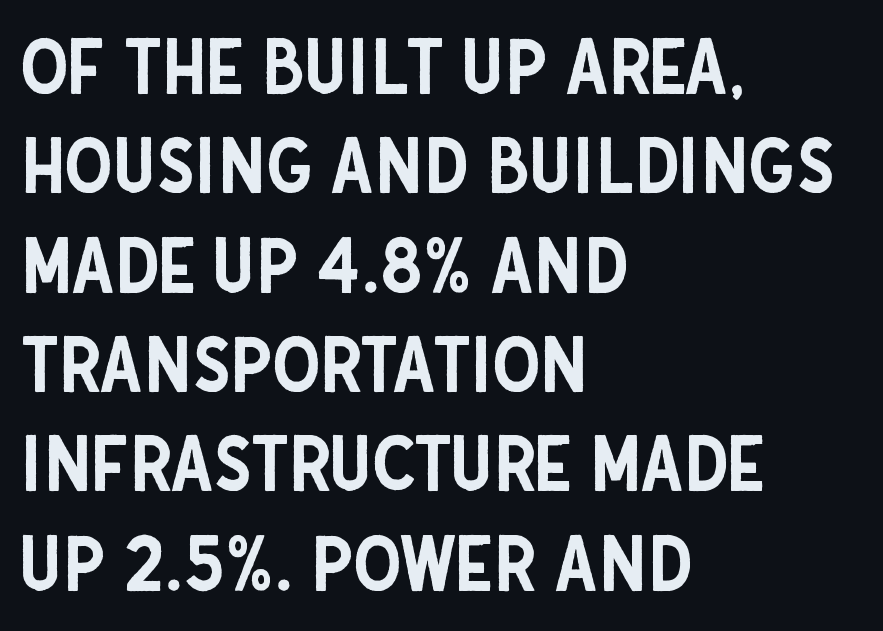
The image shows 77 px condensed sans-serif type, upright; set left-aligned, normal line spacing (1.29x), normal letter spacing, not underlined; low stroke contrast and a large x-height.
